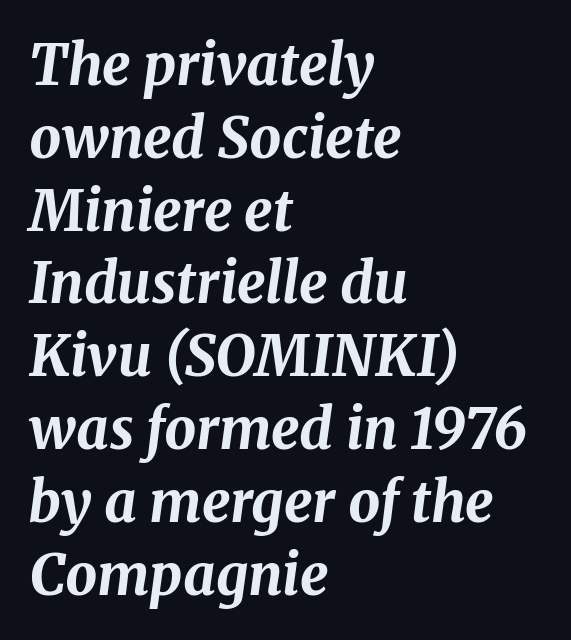
Q: Is the text bold? A: Yes.
Q: Is the text italic (slanted)? A: Yes, it leans right by about 8 degrees.
Q: Is the text underlined? A: No.
Q: How is the paragraph aligned? A: Left-aligned.
Q: Is the spacing between letters normal or unusually wide? A: Normal.
Q: Is the spacing between lines tight, normal or loose? A: Normal.
Q: Width (condensed, normal, or wide)? A: Normal.
Q: Stroke contrast? A: Medium.
Q: x-height? A: Medium.
Q: Monospaced? A: No.
